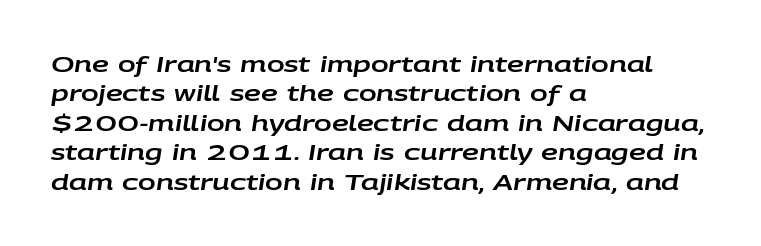
One glance says typical: line gaps are just what's usual. Glance below the letters and you will spot only blank space. The text block is weighted toward the left margin, trailing off unevenly rightward. Designer's note — italics engaged. A typesetter would call this zero additional tracking.
